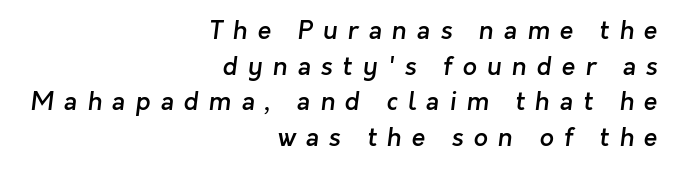
{"bold": "semi", "underline": "no", "align": "right", "line_spacing": "normal", "line_spacing_ratio": 1.43, "letter_spacing": "wide", "letter_spacing_em": 0.4, "glyph_px": 25}
